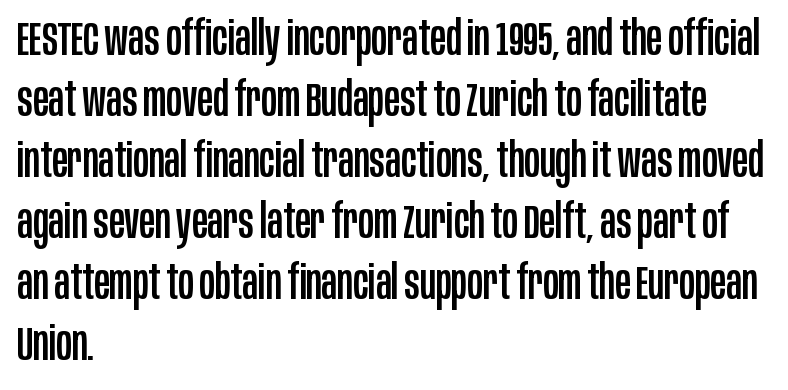
Q: Is the text italic (slanted)? A: No, it is upright.
Q: Is the typeface a serif or a sans-serif typeface? A: Sans-serif.
Q: Is the text underlined? A: No.
Q: How is the paragraph aligned? A: Left-aligned.
Q: Is the spacing between letters normal or unusually wide? A: Normal.
Q: Is the spacing between lines tight, normal or loose? A: Normal.
Q: Width (condensed, normal, or wide)? A: Condensed.
Q: Stroke contrast? A: Low.
Q: x-height? A: Large.
Q: Monospaced? A: No.
